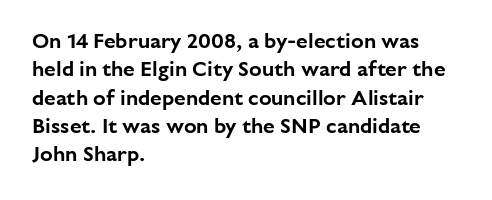
The image shows 21 px text type, upright; set left-aligned, normal line spacing (1.35x), normal letter spacing, not underlined.
